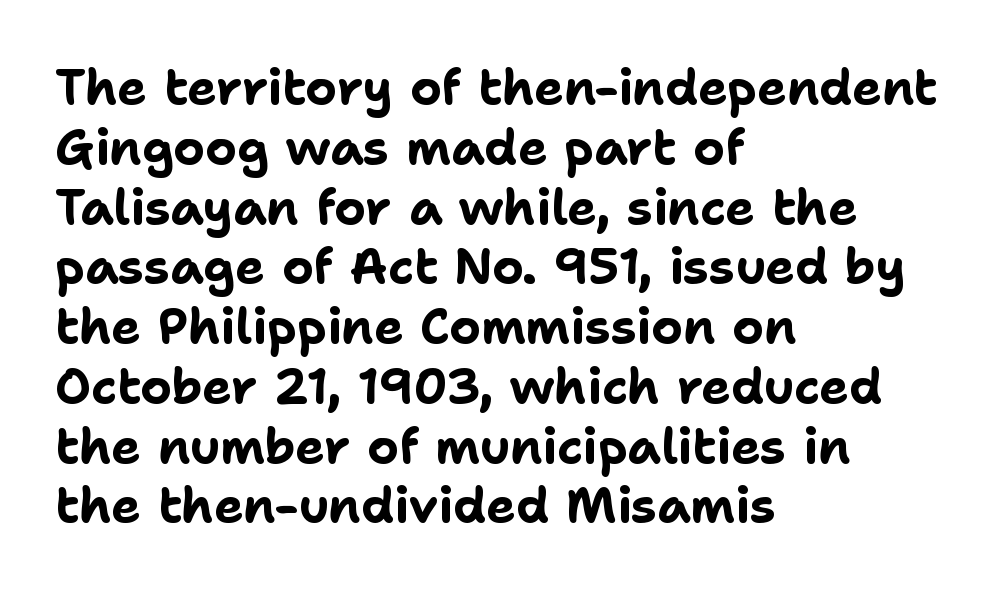
Q: Is the text bold? A: Yes.
Q: Is the text italic (slanted)? A: No, it is upright.
Q: Is the typeface a serif or a sans-serif typeface? A: Sans-serif.
Q: Is the text underlined? A: No.
Q: How is the paragraph aligned? A: Left-aligned.
Q: Is the spacing between letters normal or unusually wide? A: Normal.
Q: Width (condensed, normal, or wide)? A: Normal.
Q: Stroke contrast? A: Low.
Q: x-height? A: Medium.
Q: Monospaced? A: No.
